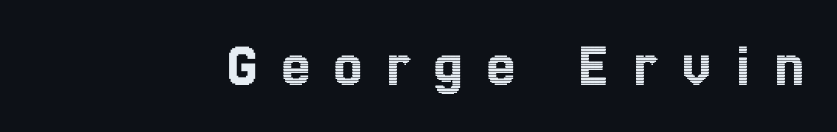
The image shows 63 px condensed type, upright; set unusually wide letter spacing (+0.38 em), not underlined; a medium x-height.
